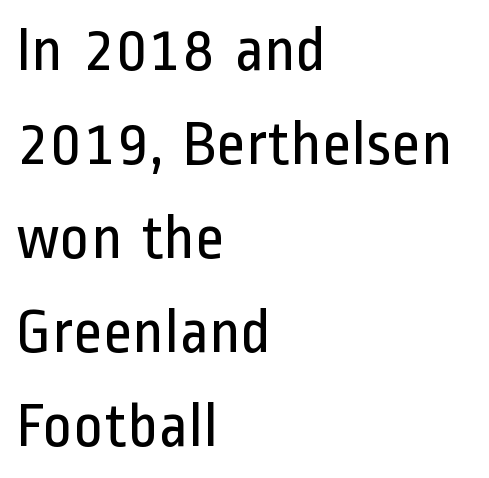
If you drew a line through each stem, it would be perfectly vertical. The lines are quadded left. The characters are drawn with everyday or finer stroke widths. Evenly set lines give the paragraph a standard silhouette. The strip under each line holds only bare page.
